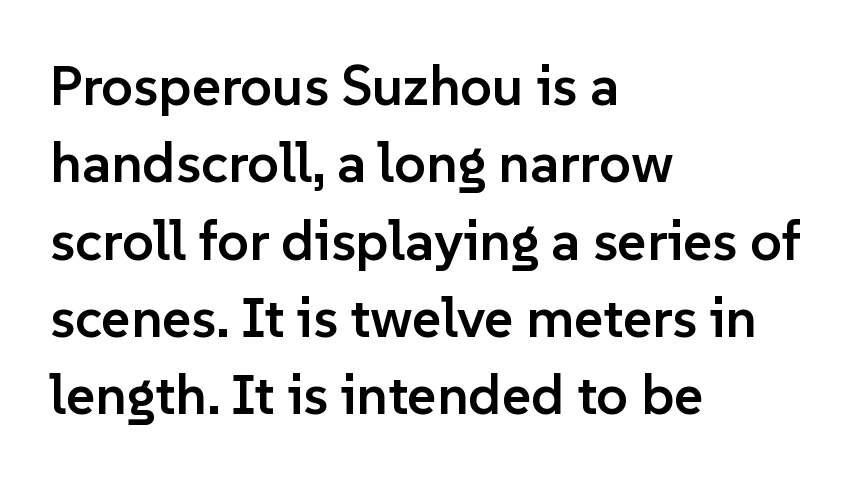
The image shows 56 px semibold sans-serif type, upright; set left-aligned, normal line spacing (1.38x), normal letter spacing, not underlined; low stroke contrast and a medium x-height.
